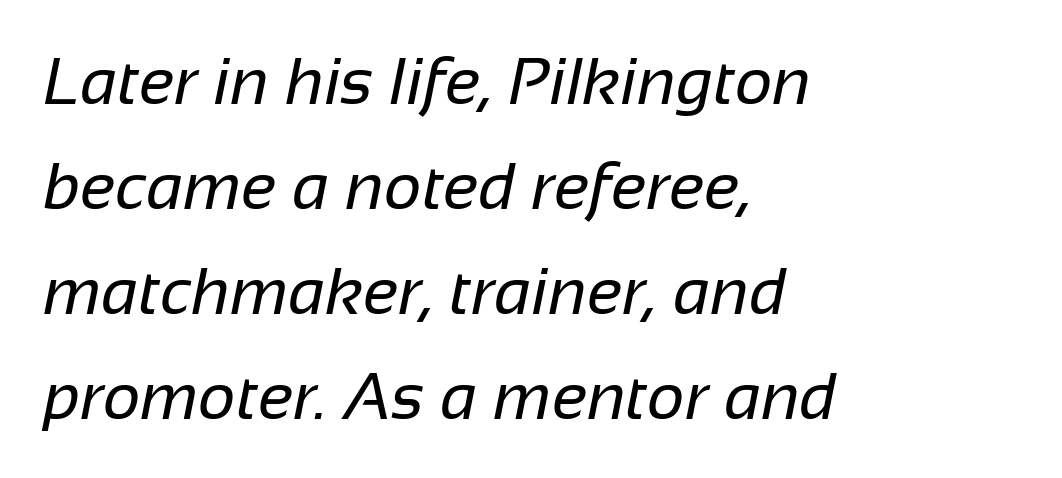
Each letter's strokes conclude bluntly, with no projecting serifs. Only glyphs here, with clear space below each row. Does the copy run flush right? No — it runs flush left. A normal amount of white space separates one row of letters from the next.
